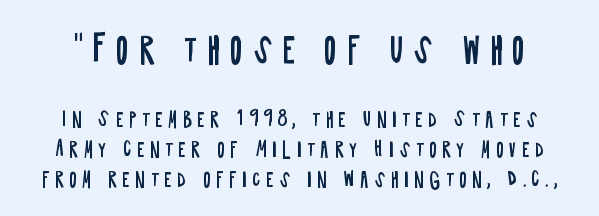
{"serif": "no", "italic": "no", "bold": "no", "weight": "regular", "width": "condensed", "stroke_contrast": "low", "x_height": "large", "monospaced": "no", "underline": "no", "line_spacing": "normal", "line_spacing_ratio": 1.49, "letter_spacing": "wide", "letter_spacing_em": 0.27, "larger_block": "first", "size_ratio": 1.75, "glyph_px": 35}
